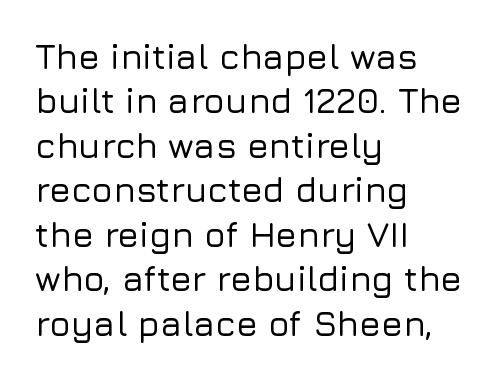
{"serif": "no", "italic": "no", "width": "normal", "stroke_contrast": "low", "x_height": "medium", "monospaced": "no", "underline": "no", "align": "left", "line_spacing": "normal", "line_spacing_ratio": 1.27, "letter_spacing": "normal", "letter_spacing_em": 0.0, "glyph_px": 35}
